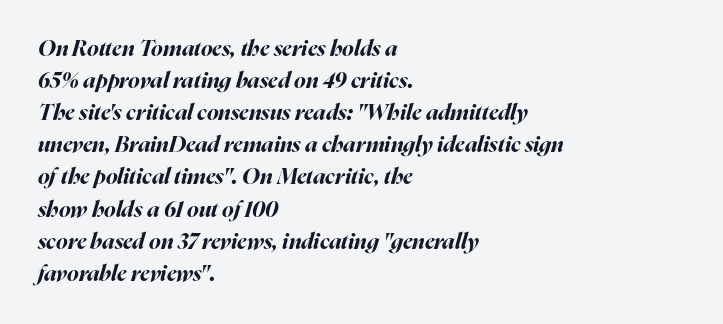
Compared with a centered layout, this one pins lines to the left instead. Nobody drew a line under any word here. The leading is moderate, giving the passage an even texture. Posture: slanted. A dark, heavy texture on the line: the type is bold. Look at the tracking — it's just the regular setting, nothing added.
